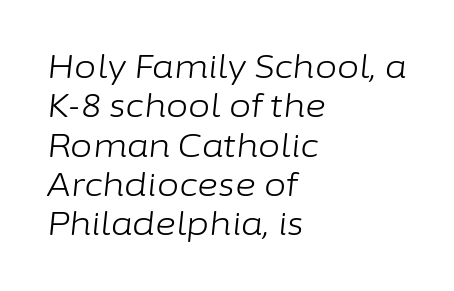
The image shows 32 px light type, italic (leaning right); set left-aligned, line spacing 1.23x, normal letter spacing, not underlined; low stroke contrast and a medium x-height.
